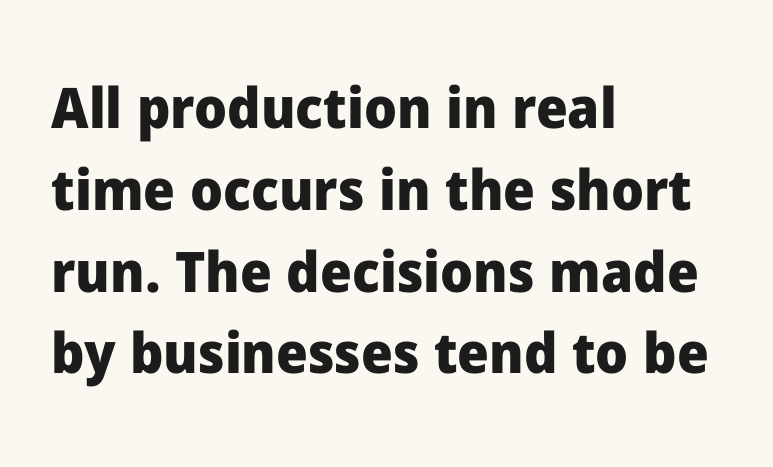
{"serif": "no", "italic": "no", "bold": "yes", "weight": "heavy", "width": "normal", "stroke_contrast": "low", "x_height": "medium", "monospaced": "no", "underline": "no", "align": "left", "line_spacing": "normal", "line_spacing_ratio": 1.46, "letter_spacing": "normal", "letter_spacing_em": 0.0, "glyph_px": 56}
